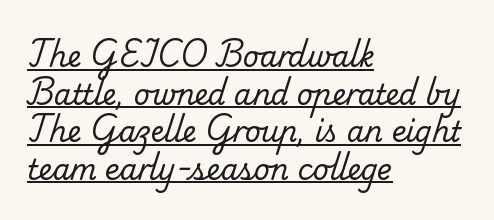
The image shows 28 px regular-weight serif type; set left-aligned, normal line spacing (1.34x), normal letter spacing, underlined; low stroke contrast and a small x-height.
